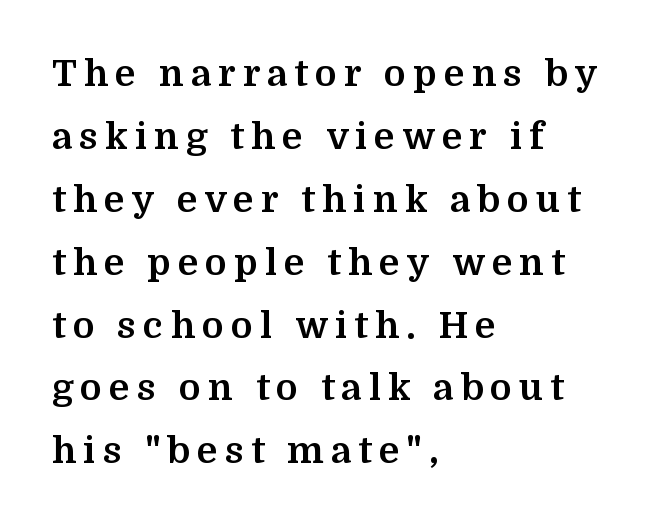
{"serif": "yes", "italic": "no", "bold": "yes", "weight": "bold", "width": "normal", "stroke_contrast": "medium", "x_height": "medium", "monospaced": "no", "underline": "no", "align": "left", "line_spacing": "normal", "line_spacing_ratio": 1.7, "glyph_px": 37}
